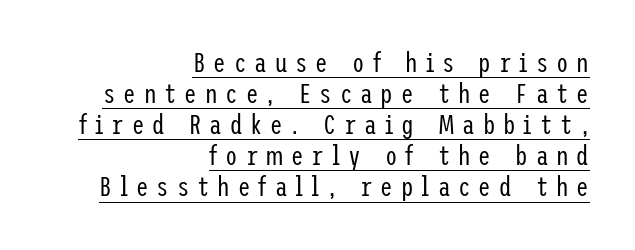
{"serif": "no", "italic": "no", "bold": "no", "weight": "regular", "width": "condensed", "stroke_contrast": "low", "x_height": "medium", "underline": "yes", "align": "right", "line_spacing": "tight", "line_spacing_ratio": 1.11, "letter_spacing": "wide", "letter_spacing_em": 0.28, "glyph_px": 28}
